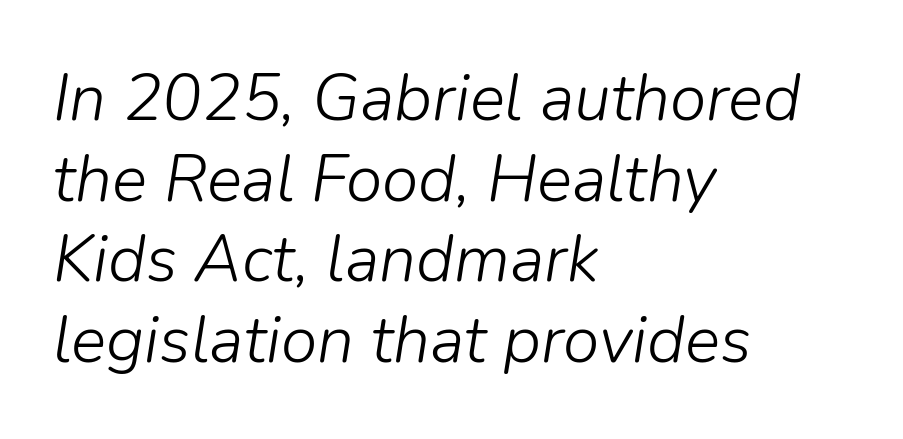
The image shows 66 px light type, italic (leaning right); set left-aligned, line spacing 1.22x, normal letter spacing, not underlined; low stroke contrast and a medium x-height.
